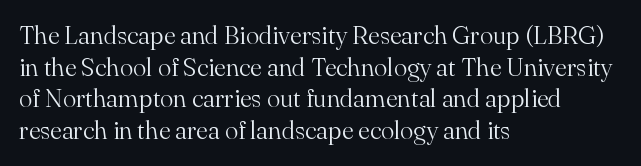
Q: Is the text bold? A: No.
Q: Is the text italic (slanted)? A: No, it is upright.
Q: Is the text underlined? A: No.
Q: How is the paragraph aligned? A: Left-aligned.
Q: Is the spacing between letters normal or unusually wide? A: Normal.
Q: Is the spacing between lines tight, normal or loose? A: Normal.
